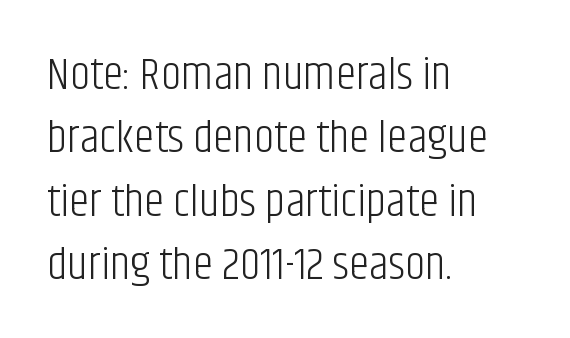
Q: Is the text bold? A: No.
Q: Is the text italic (slanted)? A: No, it is upright.
Q: Is the typeface a serif or a sans-serif typeface? A: Sans-serif.
Q: Is the text underlined? A: No.
Q: How is the paragraph aligned? A: Left-aligned.
Q: Is the spacing between letters normal or unusually wide? A: Normal.
Q: Is the spacing between lines tight, normal or loose? A: Normal.
Q: Width (condensed, normal, or wide)? A: Condensed.
Q: Stroke contrast? A: Low.
Q: x-height? A: Large.
Q: Monospaced? A: No.
